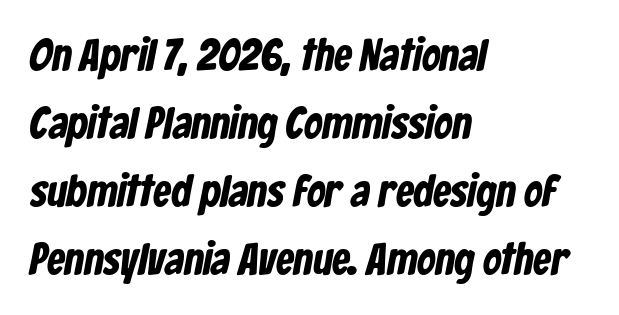
Q: Is the typeface a serif or a sans-serif typeface? A: Sans-serif.
Q: Is the text underlined? A: No.
Q: How is the paragraph aligned? A: Left-aligned.
Q: Is the spacing between letters normal or unusually wide? A: Normal.
Q: Is the spacing between lines tight, normal or loose? A: Normal.
Q: Width (condensed, normal, or wide)? A: Condensed.
Q: Stroke contrast? A: Low.
Q: x-height? A: Medium.
Q: Monospaced? A: No.
